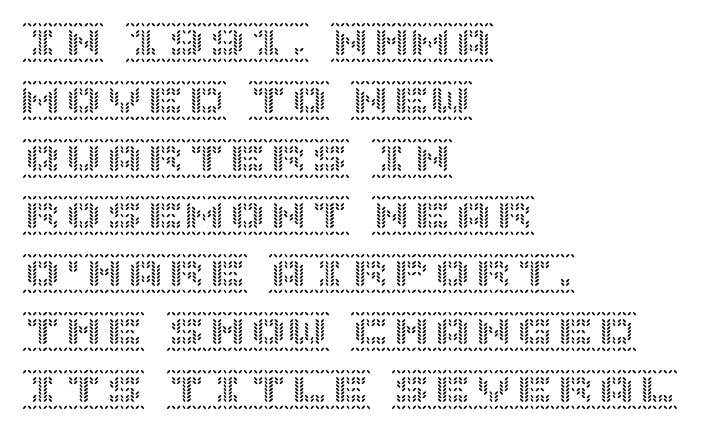
Q: Is the text italic (slanted)? A: No, it is upright.
Q: Is the text underlined? A: No.
Q: How is the paragraph aligned? A: Left-aligned.
Q: Is the spacing between letters normal or unusually wide? A: Normal.
Q: Is the spacing between lines tight, normal or loose? A: Normal.
Q: Width (condensed, normal, or wide)? A: Normal.
Q: x-height? A: Large.
